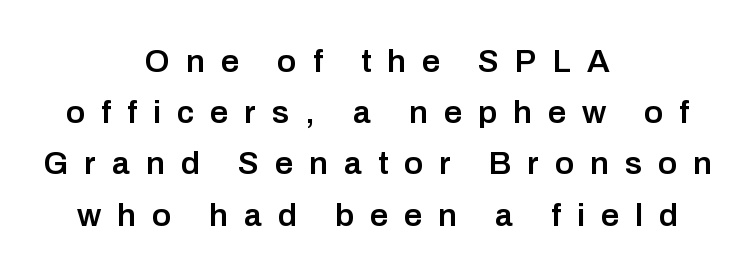
As a designer I'd log this as weight 600, semibold. Style check: upright. The space directly below the letters is spotless. The rendering uses natural spacing where letterforms have individual widths.
